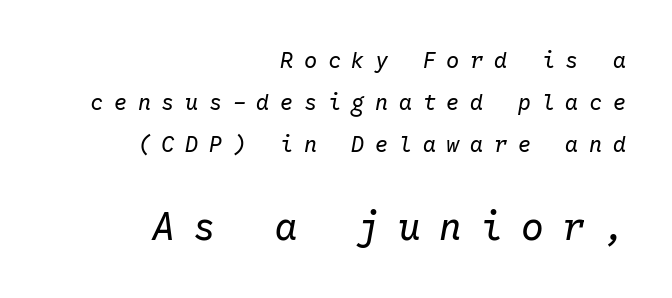
Q: Is the text bold? A: No.
Q: Is the text italic (slanted)? A: Yes, it leans right by about 10 degrees.
Q: Is the text underlined? A: No.
Q: How is the paragraph aligned? A: Right-aligned.
Q: Is the spacing between letters normal or unusually wide? A: Unusually wide.
Q: Is the spacing between lines tight, normal or loose? A: Loose.
Q: Which block of text is set in a larger size, the first (top) or the second (bottom)? A: The second (bottom) one.
Q: Width (condensed, normal, or wide)? A: Normal.
Q: Stroke contrast? A: Low.
Q: x-height? A: Medium.
Q: Monospaced? A: Yes.
